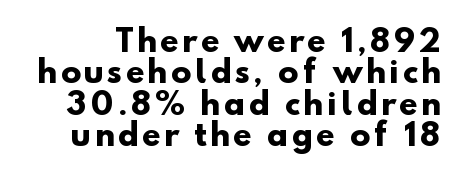
{"serif": "no", "bold": "yes", "weight": "heavy", "width": "normal", "stroke_contrast": "low", "x_height": "small", "monospaced": "no", "underline": "no", "line_spacing": "tight", "line_spacing_ratio": 1.05, "glyph_px": 30}
